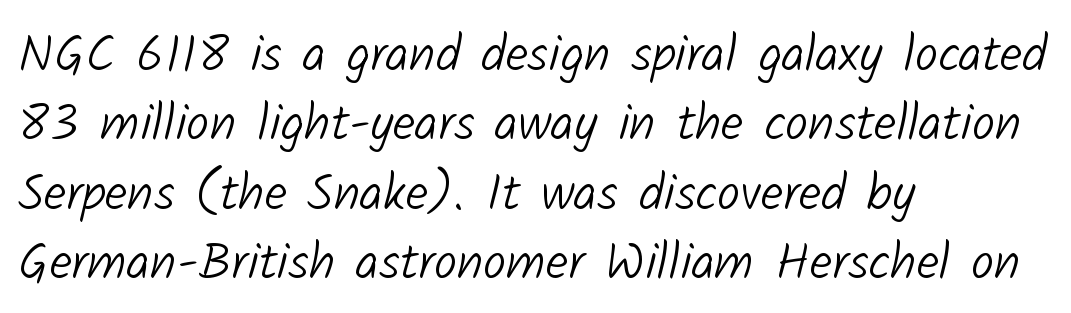
The image shows 51 px light sans-serif type; set left-aligned, normal line spacing (1.36x), normal letter spacing, not underlined; low stroke contrast and a medium x-height.
